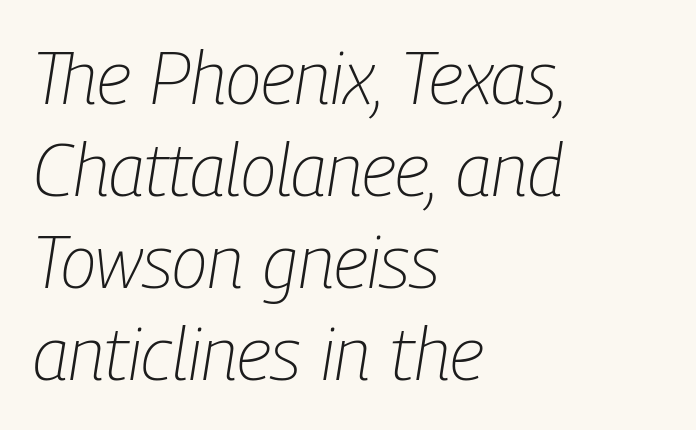
The image shows 73 px light, condensed type, italic (leaning right); set left-aligned, normal line spacing (1.26x), normal letter spacing, not underlined; low stroke contrast and a medium x-height.
